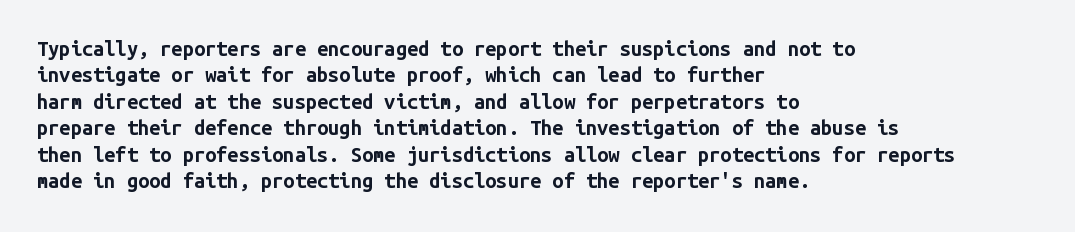
No extra tracking has been applied to these lines. The font is running at its bold setting. Students, observe: this is what conventionally led text looks like. Ascenders rise straight up at ninety degrees.
